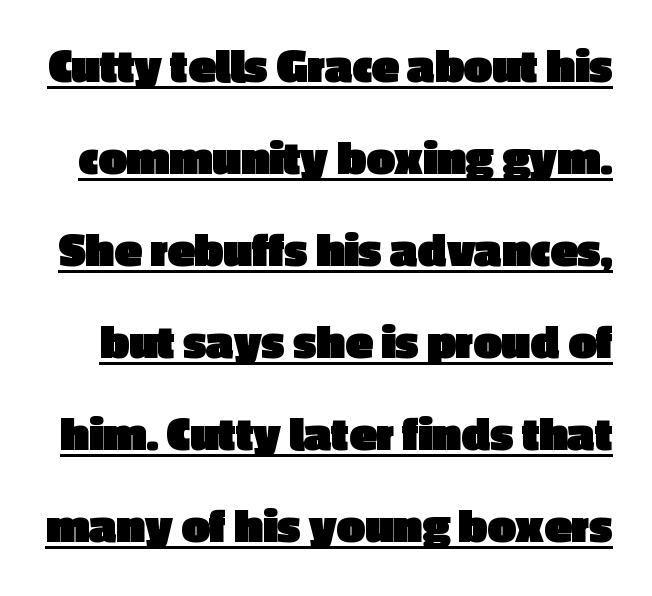
{"serif": "no", "italic": "no", "bold": "yes", "weight": "heavy", "width": "normal", "x_height": "medium", "monospaced": "no", "underline": "yes", "line_spacing_ratio": 1.84, "letter_spacing": "normal", "letter_spacing_em": 0.0, "glyph_px": 50}
